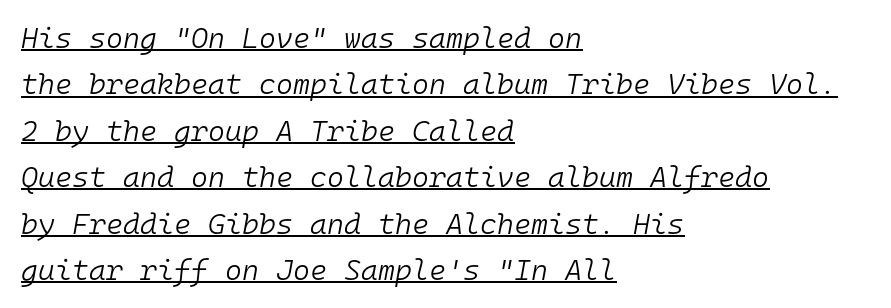
Q: Is the text bold? A: No.
Q: Is the text italic (slanted)? A: Yes, it leans right by about 10 degrees.
Q: Is the text underlined? A: Yes.
Q: How is the paragraph aligned? A: Left-aligned.
Q: Is the spacing between letters normal or unusually wide? A: Normal.
Q: Is the spacing between lines tight, normal or loose? A: Normal.
Q: Width (condensed, normal, or wide)? A: Normal.
Q: Stroke contrast? A: Low.
Q: x-height? A: Medium.
Q: Monospaced? A: Yes.
